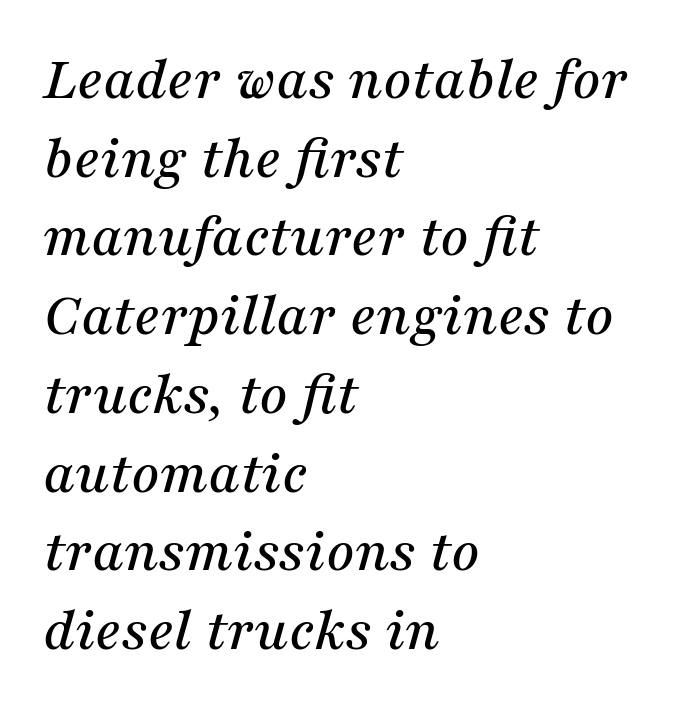
The space beneath each line is pristine and unruled. Every row of glyphs begins at an identical x-position on the left. Letterform terminals end in serifs throughout the passage. The tracking reads as untouched default to a designer's eye. Notice how the stems are inclined rather than vertical — that's the hallmark of italics.
